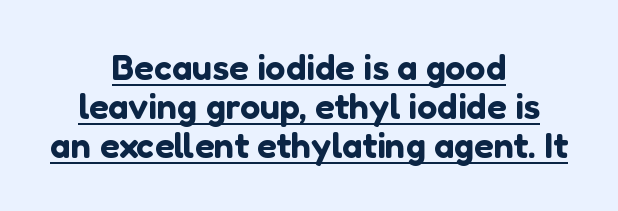
The image shows 36 px sans-serif type, upright; set centered, tight line spacing (1.08x), normal letter spacing, underlined; low stroke contrast and a medium x-height.
